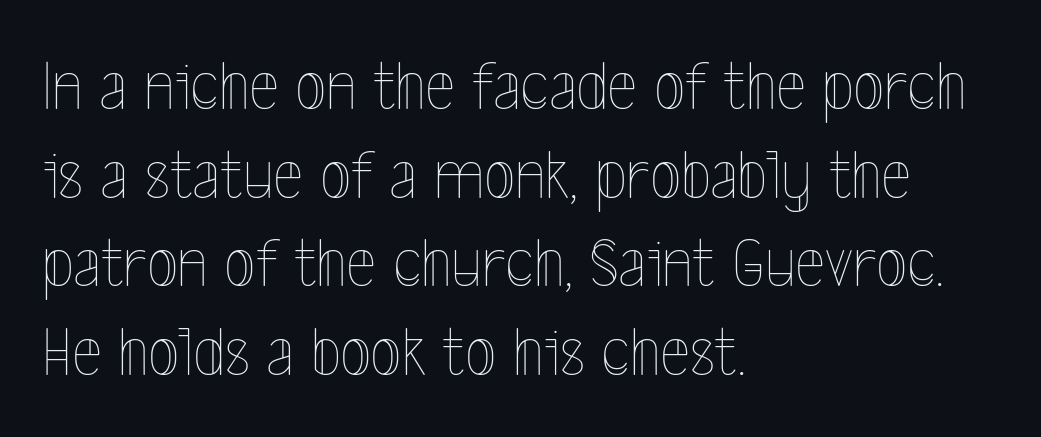
Q: Is the text bold? A: No.
Q: Is the text italic (slanted)? A: No, it is upright.
Q: Is the text underlined? A: No.
Q: How is the paragraph aligned? A: Left-aligned.
Q: Is the spacing between letters normal or unusually wide? A: Normal.
Q: Width (condensed, normal, or wide)? A: Condensed.
Q: x-height? A: Medium.
Q: Monospaced? A: No.
